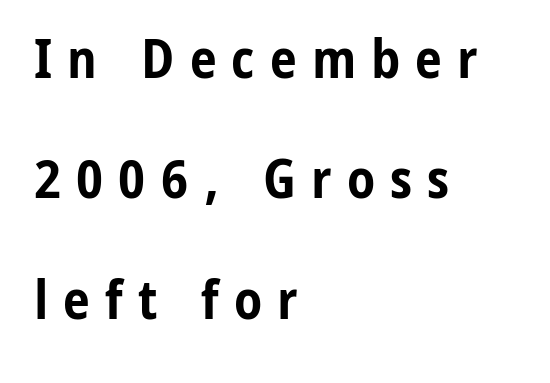
Emphasis by weight is at full strength: bold. No italicization has been applied; the sample stays upright. Bare-footed words on every line. Spacing between characters has been opened up far beyond the box default.
